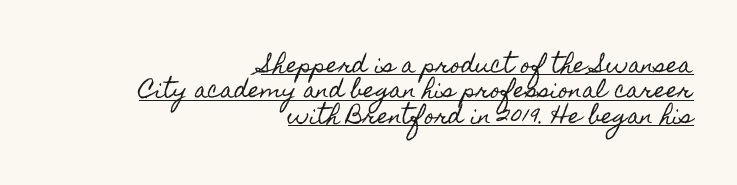
Q: Is the text italic (slanted)? A: Yes.
Q: Is the text underlined? A: Yes.
Q: How is the paragraph aligned? A: Right-aligned.
Q: Is the spacing between letters normal or unusually wide? A: Normal.
